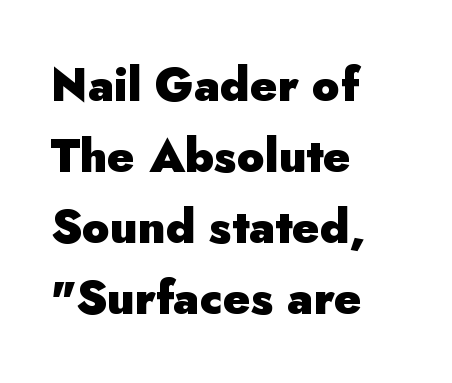
The image shows 46 px heavy sans-serif type, upright; set left-aligned, normal line spacing (1.54x), normal letter spacing, not underlined; low stroke contrast and a small x-height.
